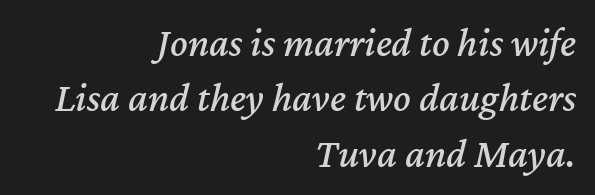
Q: Is the text italic (slanted)? A: Yes, it leans right by about 12 degrees.
Q: Is the text underlined? A: No.
Q: How is the paragraph aligned? A: Right-aligned.
Q: Is the spacing between letters normal or unusually wide? A: Normal.
Q: Is the spacing between lines tight, normal or loose? A: Normal.
Q: Width (condensed, normal, or wide)? A: Normal.
Q: Stroke contrast? A: Medium.
Q: x-height? A: Medium.
Q: Monospaced? A: No.
